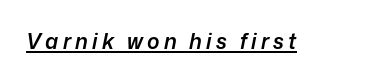
Honestly, the underline is the first thing you notice here. Is the letter spacing exaggerated? Yes — the characters are pushed far apart. Heft: intermediate — a semibold. Tall strokes in this sample are angled rather than plumb.
